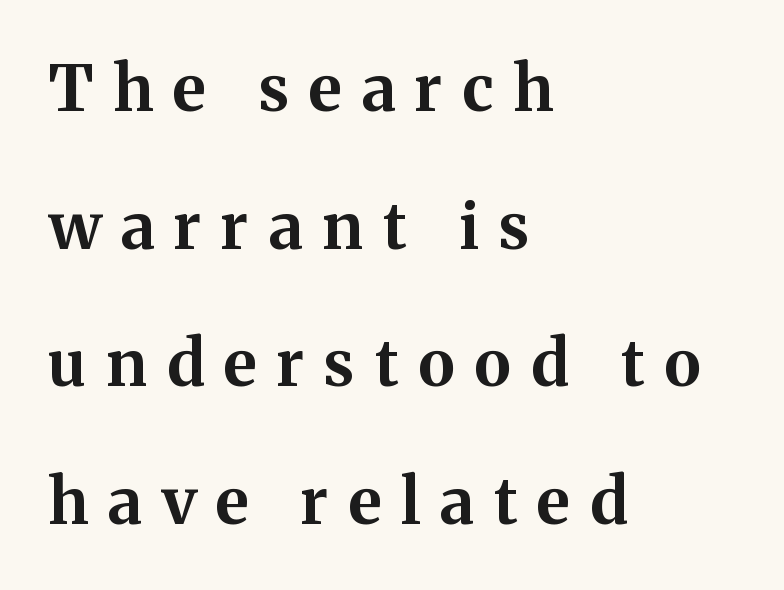
{"serif": "yes", "italic": "no", "bold": "yes", "weight": "bold", "width": "normal", "stroke_contrast": "medium", "x_height": "medium", "monospaced": "no", "underline": "no", "align": "left", "line_spacing": "loose", "line_spacing_ratio": 2.15, "letter_spacing": "wide", "letter_spacing_em": 0.31, "glyph_px": 64}
